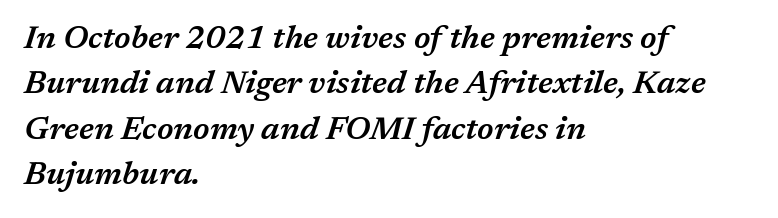
Notice how the stems are inclined rather than vertical — that's the hallmark of italics. The lines are quadded left. Quick note: underline off. In terms of letterspacing, this is plain default setting. In terms of weight, the rendering is demibold, just under bold. How would I describe the line gaps? Plain and ordinary.
